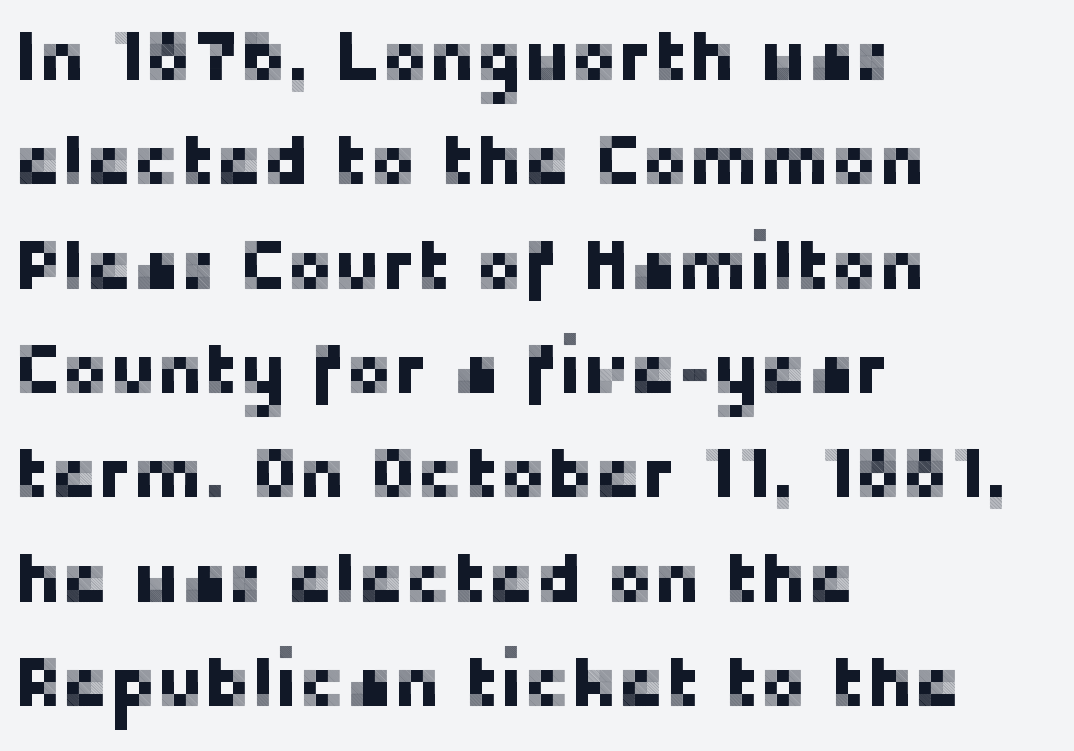
The area under the type is left untouched. These lines are rendered in a variable-pitch font. In terms of leading, this rendering sits right in the middle. Layout note: lines flush left. You can tell from the bare stems that sans-serif type was used.
